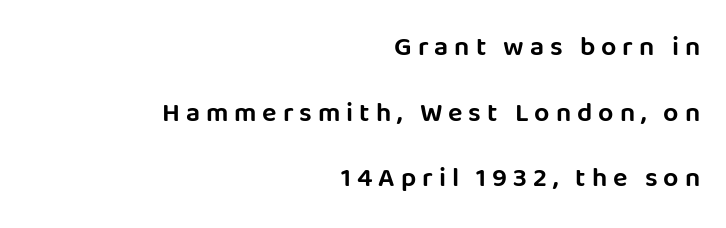
{"italic": "no", "underline": "no", "align": "right", "line_spacing": "loose", "line_spacing_ratio": 2.43, "letter_spacing": "wide", "letter_spacing_em": 0.22, "glyph_px": 27}
